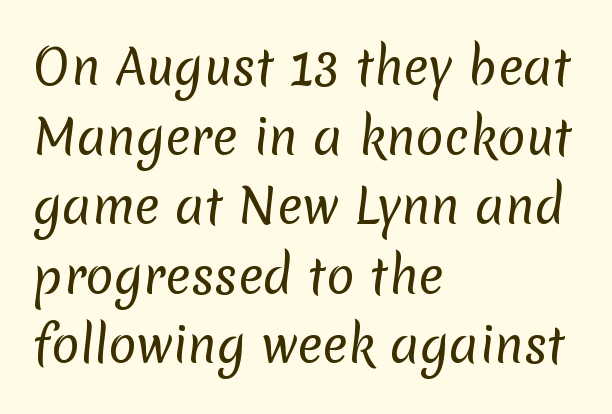
The image shows 47 px regular-weight sans-serif type; set left-aligned, normal line spacing (1.48x), normal letter spacing, not underlined; low stroke contrast and a medium x-height.
